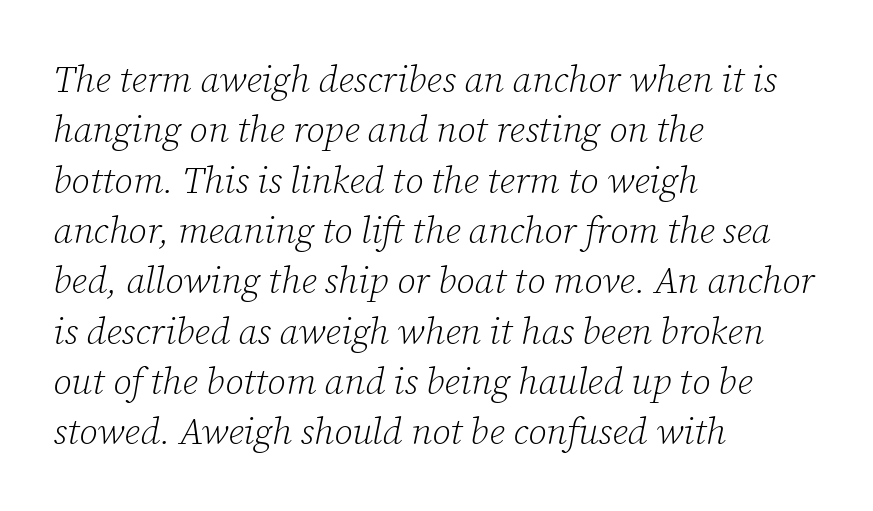
{"serif": "yes", "italic": "yes", "lean": "right", "slant_degrees": 12, "bold": "no", "weight": "light", "width": "normal", "stroke_contrast": "low", "x_height": "medium", "monospaced": "no", "underline": "no", "align": "left", "line_spacing": "normal", "line_spacing_ratio": 1.36, "letter_spacing": "normal", "letter_spacing_em": 0.0, "glyph_px": 37}
